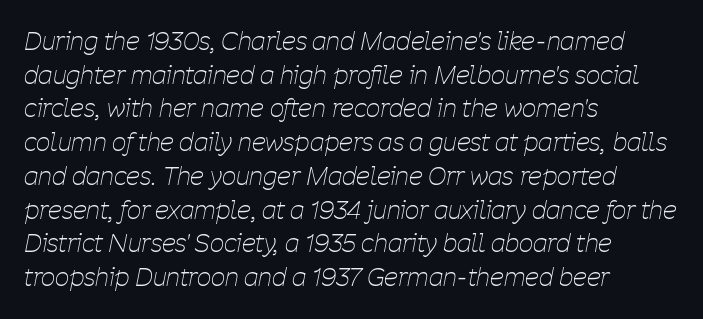
{"italic": "yes", "lean": "right", "slant_degrees": 11, "bold": "no", "underline": "no", "align": "left", "line_spacing": "normal", "line_spacing_ratio": 1.35, "letter_spacing": "normal", "letter_spacing_em": 0.0, "glyph_px": 25}
